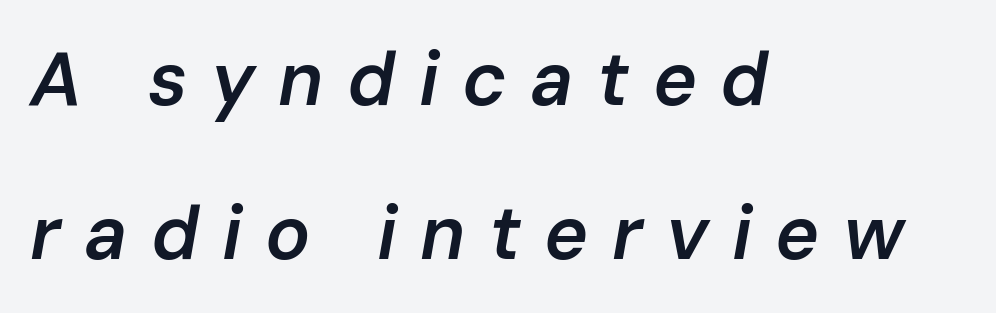
The image shows 75 px semibold type, italic (leaning right); set left-aligned, loose line spacing (2.05x), unusually wide letter spacing (+0.31 em), not underlined; low stroke contrast and a medium x-height.
